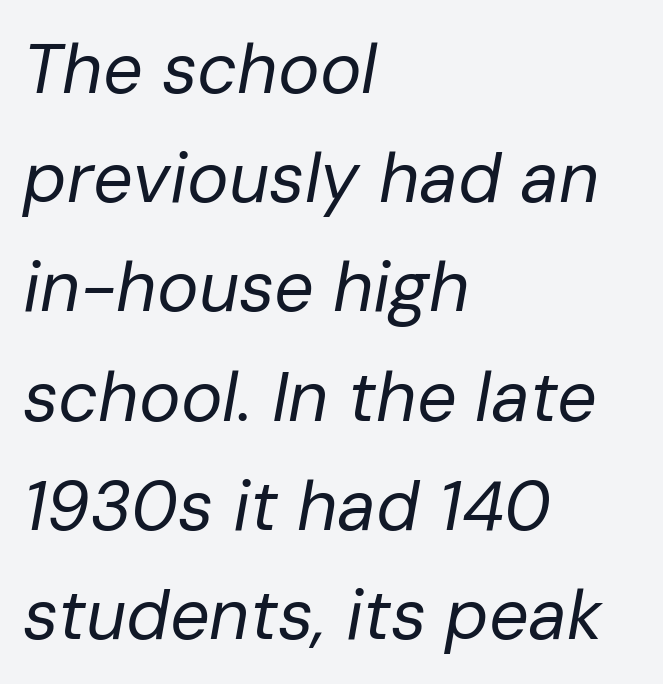
Q: Is the text bold? A: No.
Q: Is the text italic (slanted)? A: Yes, it leans right by about 10 degrees.
Q: Is the text underlined? A: No.
Q: How is the paragraph aligned? A: Left-aligned.
Q: Is the spacing between letters normal or unusually wide? A: Normal.
Q: Is the spacing between lines tight, normal or loose? A: Normal.
Q: Width (condensed, normal, or wide)? A: Normal.
Q: Stroke contrast? A: Low.
Q: x-height? A: Medium.
Q: Monospaced? A: No.
